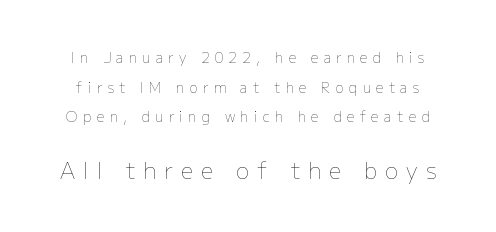
Bare-footed words on every line. Is there much room between lines? Yes — plenty of vertical air separates them. No letter is thick-stroked: the sample isn't bold. A student would notice the bottom passage is typeset larger than what precedes it. A roman cut, with each character standing at attention. The letters are spread apart with noticeably loose tracking.
